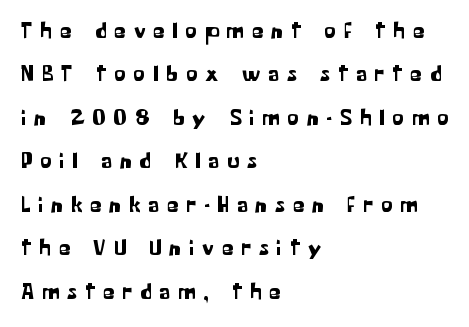
Q: Is the text italic (slanted)? A: No, it is upright.
Q: Is the text underlined? A: No.
Q: How is the paragraph aligned? A: Left-aligned.
Q: Is the spacing between letters normal or unusually wide? A: Unusually wide.
